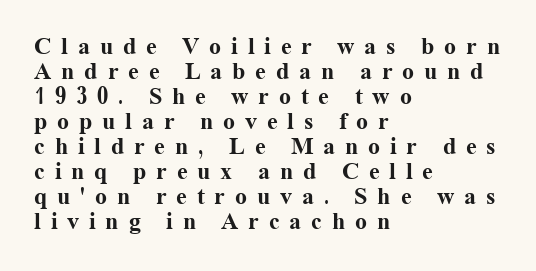
{"italic": "no", "bold": "yes", "underline": "no", "align": "left", "line_spacing": "tight", "line_spacing_ratio": 1.04, "letter_spacing": "wide", "letter_spacing_em": 0.41, "glyph_px": 24}
